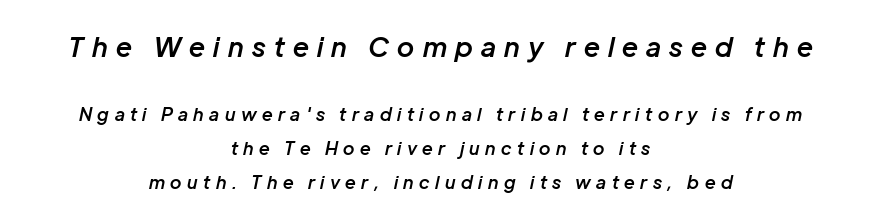
The image shows 27 px text type, italic (leaning right); set centered, line spacing 1.89x, unusually wide letter spacing (+0.31 em), not underlined; the first (top) block is 1.5x larger.
